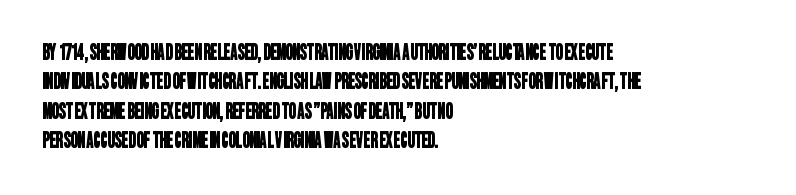
Q: Is the text underlined? A: No.
Q: How is the paragraph aligned? A: Left-aligned.
Q: Is the spacing between letters normal or unusually wide? A: Normal.
Q: Is the spacing between lines tight, normal or loose? A: Normal.
